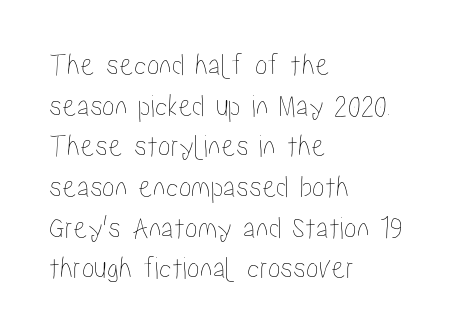
The image shows 32 px condensed type, upright; set left-aligned, normal line spacing (1.27x), normal letter spacing, not underlined; low stroke contrast and a medium x-height.
